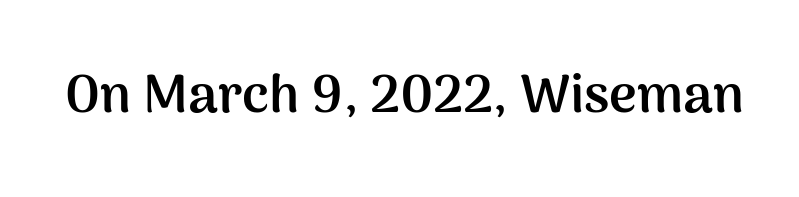
The image shows 53 px semibold sans-serif type, upright; set normal letter spacing, not underlined; medium stroke contrast and a medium x-height.
